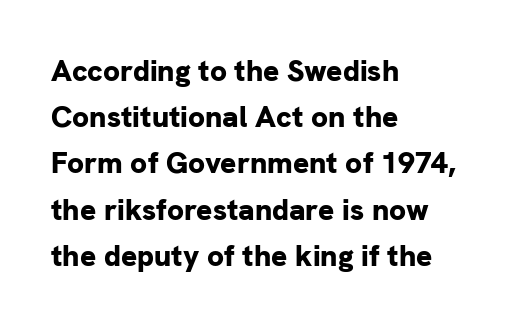
In terms of letterform style, serifs are entirely absent. Only glyphs here, with clear space below each row. Summary of weight: heavy, a full bold. The lettering stays uniformly vertical, giving the passage a roman look. Spacing verdict: proportional, widths tailored to each character.
